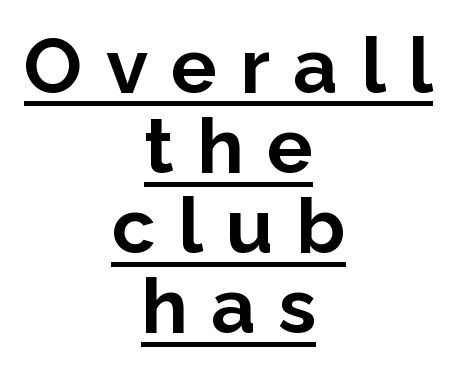
The image shows 77 px bold sans-serif type, upright; set centered, tight line spacing (1.04x), unusually wide letter spacing (+0.3 em), underlined; low stroke contrast and a medium x-height.
